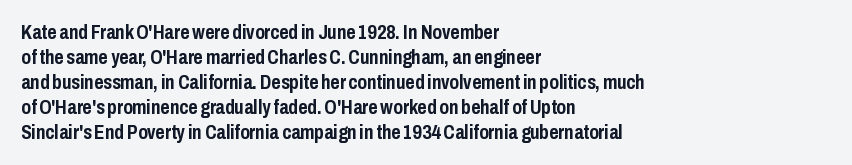
The image shows 20 px bold type, upright; set left-aligned, normal line spacing (1.25x), normal letter spacing, not underlined.
